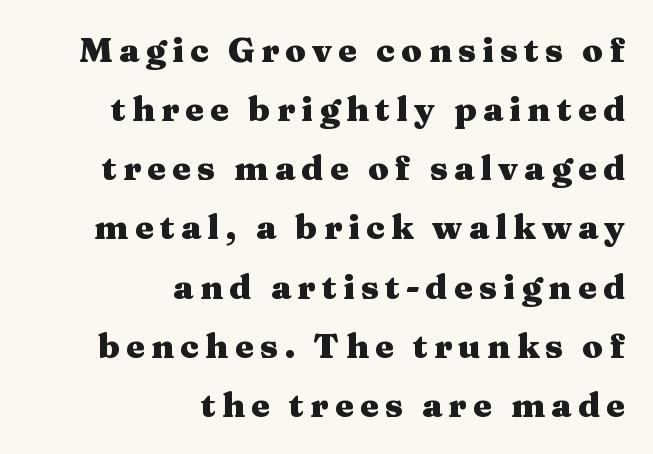
Q: Is the text bold? A: Yes.
Q: Is the text italic (slanted)? A: No, it is upright.
Q: Is the typeface a serif or a sans-serif typeface? A: Serif.
Q: Is the text underlined? A: No.
Q: How is the paragraph aligned? A: Right-aligned.
Q: Width (condensed, normal, or wide)? A: Wide.
Q: Stroke contrast? A: Medium.
Q: x-height? A: Medium.
Q: Monospaced? A: No.
